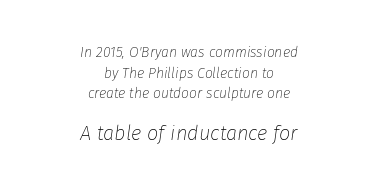
{"italic": "yes", "lean": "right", "slant_degrees": 8, "bold": "no", "underline": "no", "align": "center", "line_spacing": "normal", "line_spacing_ratio": 1.48, "letter_spacing": "normal", "letter_spacing_em": 0.0, "larger_block": "second", "size_ratio": 1.43, "glyph_px": 20}
